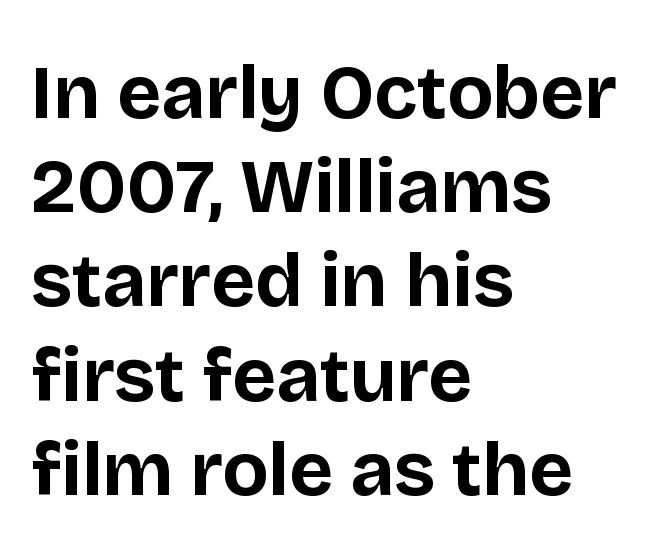
Q: Is the text bold? A: Yes.
Q: Is the text italic (slanted)? A: No, it is upright.
Q: Is the typeface a serif or a sans-serif typeface? A: Sans-serif.
Q: Is the text underlined? A: No.
Q: How is the paragraph aligned? A: Left-aligned.
Q: Is the spacing between letters normal or unusually wide? A: Normal.
Q: Width (condensed, normal, or wide)? A: Normal.
Q: Stroke contrast? A: Low.
Q: x-height? A: Large.
Q: Monospaced? A: No.
